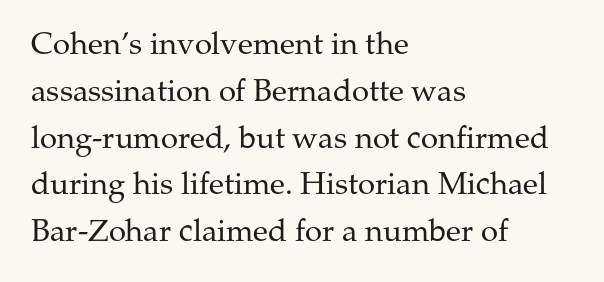
Do the characters align in a grid? No, the font is proportional. Reading down the block, your eye returns to a fixed left position each line. Just letters on the line, the space beneath them empty. The face used here is seriffed, in the tradition of book romans. Compared with typical body copy, the letter spacing here is the same.
